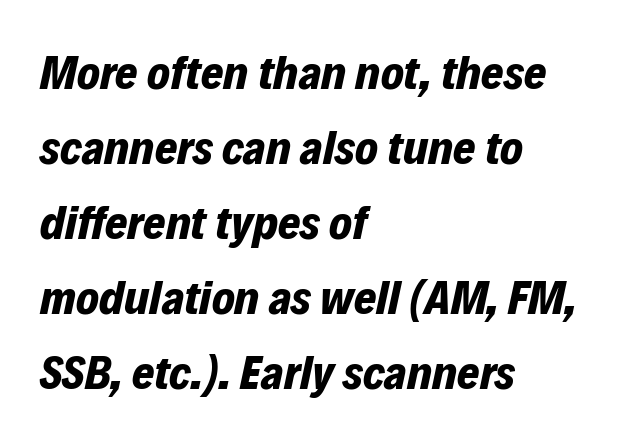
{"italic": "yes", "lean": "right", "slant_degrees": 12, "bold": "yes", "weight": "bold", "width": "normal", "stroke_contrast": "low", "x_height": "medium", "monospaced": "no", "underline": "no", "align": "left", "line_spacing": "normal", "line_spacing_ratio": 1.56, "letter_spacing": "normal", "letter_spacing_em": 0.0, "glyph_px": 48}
